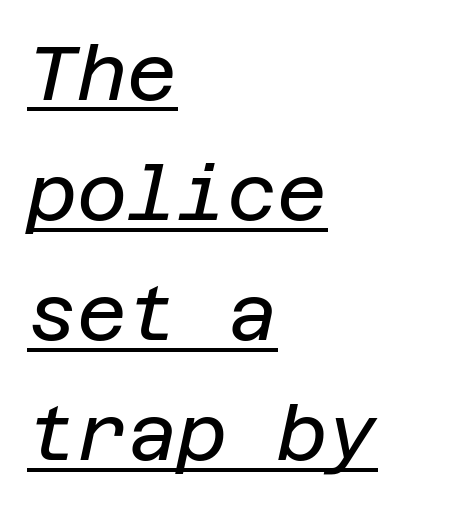
{"italic": "yes", "lean": "right", "slant_degrees": 12, "bold": "no", "weight": "regular", "width": "normal", "stroke_contrast": "low", "x_height": "large", "underline": "yes", "align": "left", "line_spacing": "normal", "line_spacing_ratio": 1.56, "letter_spacing": "normal", "letter_spacing_em": 0.0, "glyph_px": 77}
